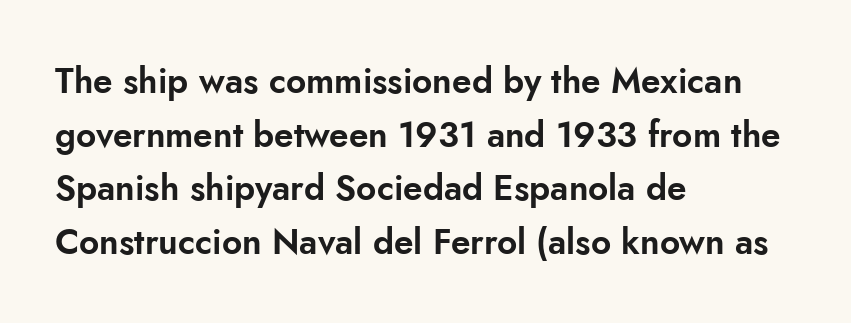
The image shows 35 px sans-serif type, upright; set left-aligned, normal line spacing (1.53x), normal letter spacing, not underlined; low stroke contrast and a small x-height.
